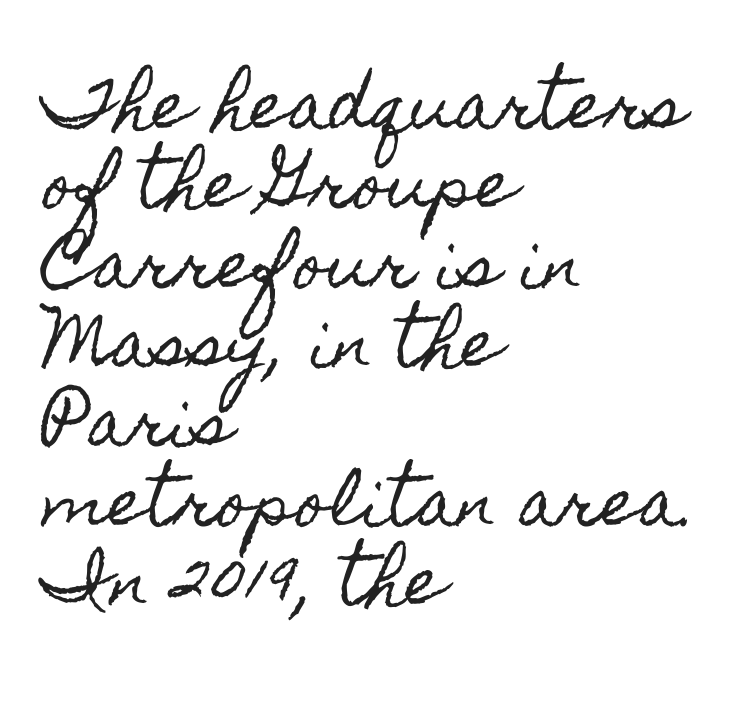
Q: Is the text italic (slanted)? A: Yes.
Q: Is the text underlined? A: No.
Q: How is the paragraph aligned? A: Left-aligned.
Q: Is the spacing between letters normal or unusually wide? A: Normal.
Q: Width (condensed, normal, or wide)? A: Condensed.
Q: x-height? A: Small.
Q: Monospaced? A: No.
